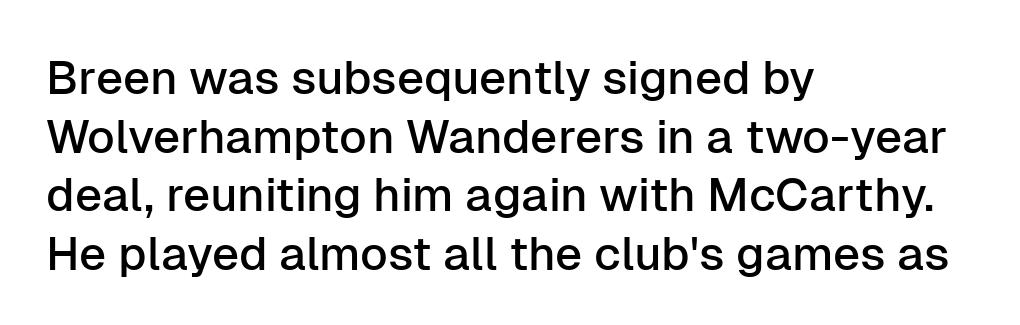
{"serif": "no", "italic": "no", "width": "normal", "stroke_contrast": "low", "x_height": "medium", "monospaced": "no", "underline": "no", "align": "left", "line_spacing": "normal", "line_spacing_ratio": 1.25, "letter_spacing": "normal", "letter_spacing_em": 0.0, "glyph_px": 47}
